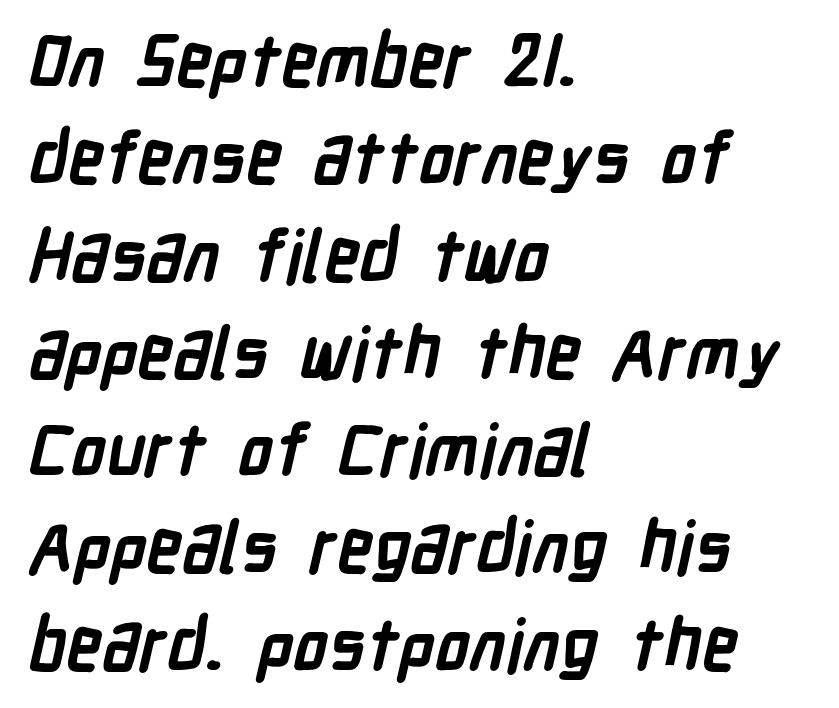
Q: Is the text bold? A: Yes.
Q: Is the typeface a serif or a sans-serif typeface? A: Sans-serif.
Q: Is the text underlined? A: No.
Q: How is the paragraph aligned? A: Left-aligned.
Q: Is the spacing between letters normal or unusually wide? A: Normal.
Q: Is the spacing between lines tight, normal or loose? A: Normal.
Q: Width (condensed, normal, or wide)? A: Condensed.
Q: Stroke contrast? A: Low.
Q: x-height? A: Medium.
Q: Monospaced? A: No.
